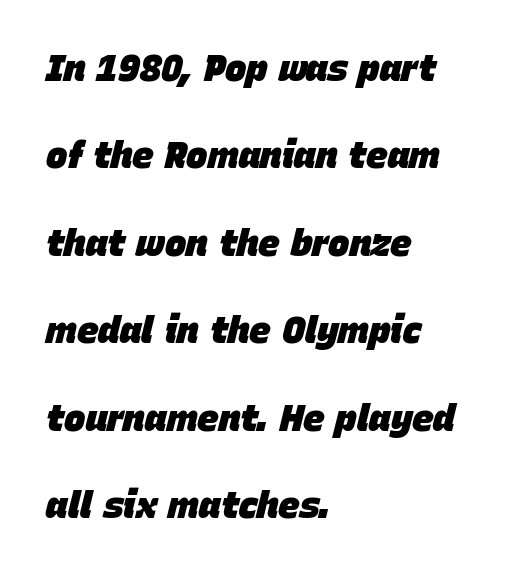
This is heavy type, rendered in bold. The passage shown is typed in a proportional face where columns would drift. Observe the ordinary spacing: letters are neighbours, not strangers. When letters slant like this, we call the style italic. Honestly, the rows look like they've been pulled way apart. A bare baseline throughout the passage.
